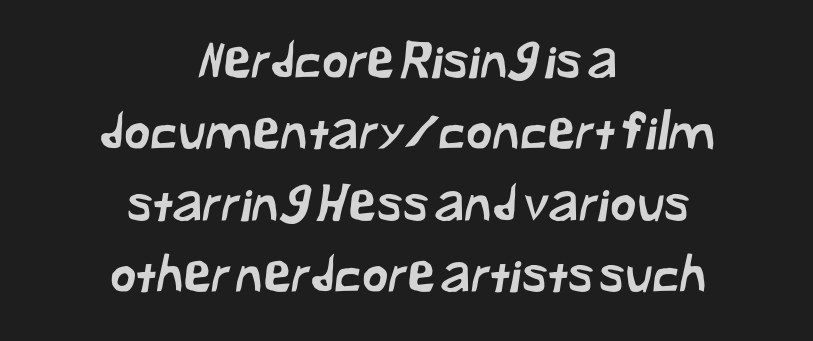
Q: Is the typeface a serif or a sans-serif typeface? A: Sans-serif.
Q: Is the text underlined? A: No.
Q: How is the paragraph aligned? A: Centered.
Q: Is the spacing between letters normal or unusually wide? A: Normal.
Q: Is the spacing between lines tight, normal or loose? A: Normal.
Q: Width (condensed, normal, or wide)? A: Normal.
Q: Stroke contrast? A: Low.
Q: x-height? A: Medium.
Q: Monospaced? A: No.
